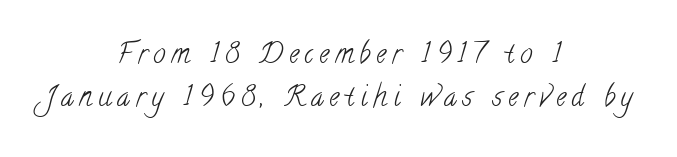
The image shows 28 px light, condensed serif type; set centered, normal line spacing (1.52x), unusually wide letter spacing (+0.21 em), not underlined; low stroke contrast and a small x-height.
